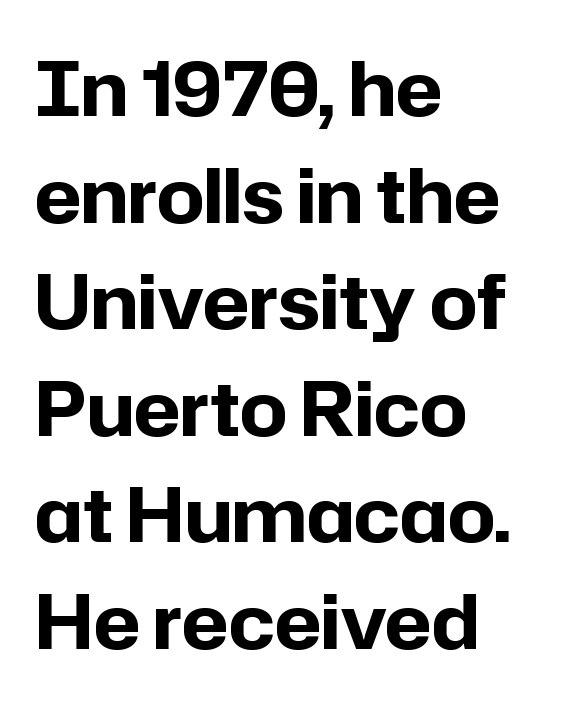
You'd pick this weight for a headline — it's a proper bold. Letter spacing: default. Casual observation: everything's shoved over to the left. These lines were composed using upright roman letters.
